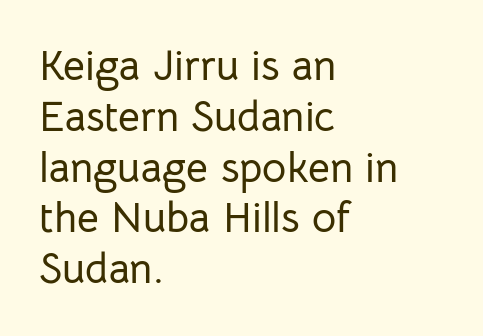
{"serif": "no", "italic": "no", "width": "normal", "stroke_contrast": "low", "x_height": "medium", "monospaced": "no", "underline": "no", "align": "left", "line_spacing_ratio": 1.21, "letter_spacing": "normal", "letter_spacing_em": 0.0, "glyph_px": 42}
